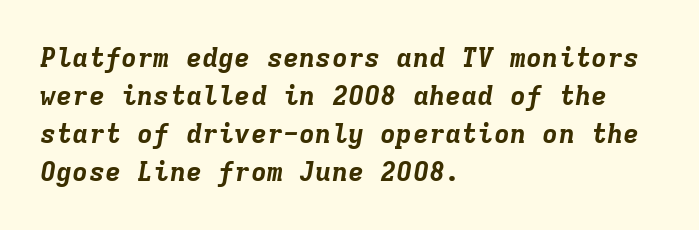
Q: Is the text bold? A: Yes.
Q: Is the text italic (slanted)? A: Yes, it leans right by about 9 degrees.
Q: Is the text underlined? A: No.
Q: How is the paragraph aligned? A: Left-aligned.
Q: Is the spacing between letters normal or unusually wide? A: Normal.
Q: Is the spacing between lines tight, normal or loose? A: Normal.
